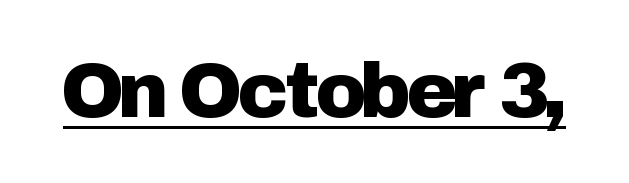
{"serif": "no", "italic": "no", "width": "normal", "stroke_contrast": "low", "x_height": "medium", "monospaced": "no", "underline": "yes", "letter_spacing": "normal", "letter_spacing_em": 0.0, "glyph_px": 77}
